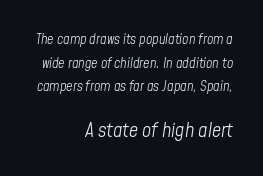
Q: Is the text bold? A: No.
Q: Is the text italic (slanted)? A: Yes, it leans right by about 8 degrees.
Q: Is the text underlined? A: No.
Q: How is the paragraph aligned? A: Right-aligned.
Q: Is the spacing between letters normal or unusually wide? A: Normal.
Q: Is the spacing between lines tight, normal or loose? A: Normal.
Q: Which block of text is set in a larger size, the first (top) or the second (bottom)? A: The second (bottom) one.
